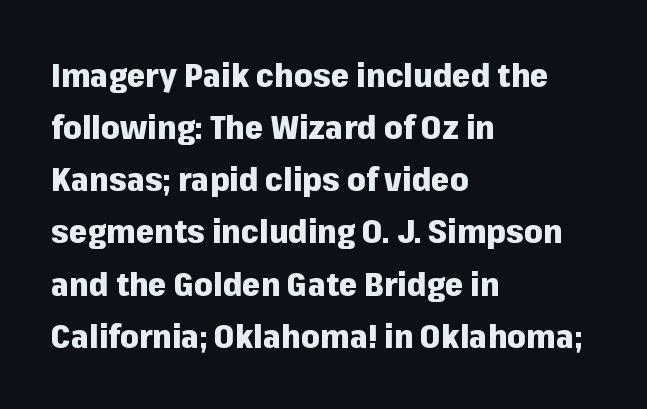
{"serif": "no", "italic": "no", "bold": "yes", "weight": "heavy", "width": "normal", "stroke_contrast": "low", "x_height": "medium", "monospaced": "no", "underline": "no", "align": "left", "line_spacing": "normal", "line_spacing_ratio": 1.58, "letter_spacing": "normal", "letter_spacing_em": 0.0, "glyph_px": 33}
